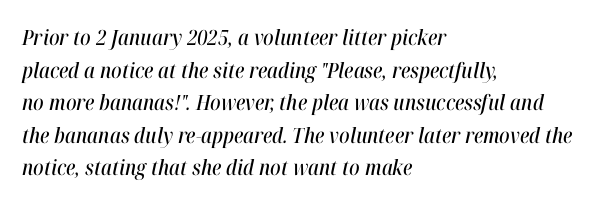
Leading: standard. Decoration check: the copy has no underline. In terms of posture, this sample is oblique. Where is the straight margin? On the left. Standard letterfit; no display-style spreading of the glyphs.
